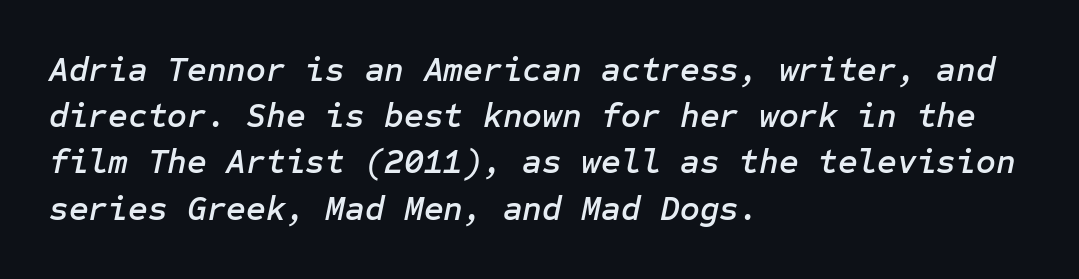
When letters slant like this, we call the style italic. Between one letter and the next there's only the usual sliver of space. The space directly below the letters is spotless. Compared with a centered layout, this one pins lines to the left instead. Whoever set this chose a conventional vertical rhythm.
